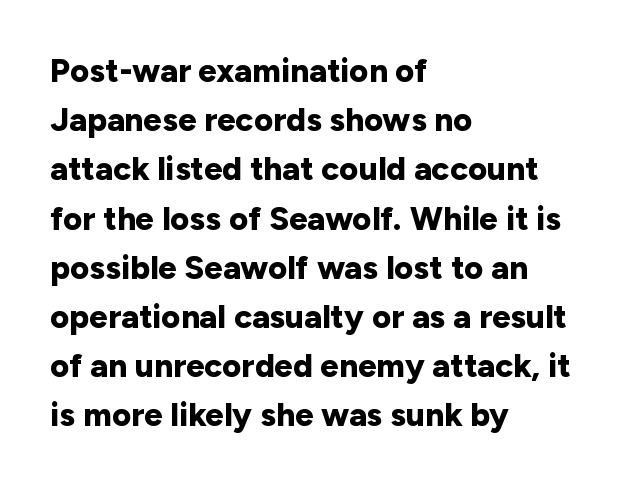
{"serif": "no", "italic": "no", "bold": "yes", "weight": "bold", "width": "normal", "stroke_contrast": "low", "x_height": "medium", "monospaced": "no", "underline": "no", "align": "left", "line_spacing": "normal", "line_spacing_ratio": 1.49, "letter_spacing": "normal", "letter_spacing_em": 0.0, "glyph_px": 33}
